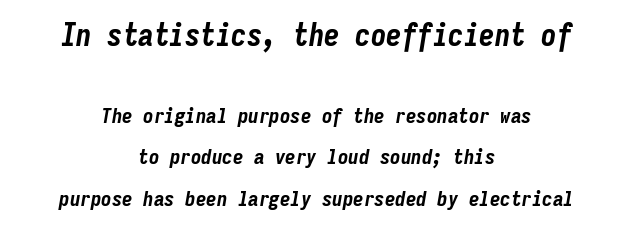
Q: Is the text bold? A: Yes.
Q: Is the text italic (slanted)? A: Yes, it leans right by about 9 degrees.
Q: Is the text underlined? A: No.
Q: How is the paragraph aligned? A: Centered.
Q: Is the spacing between letters normal or unusually wide? A: Normal.
Q: Is the spacing between lines tight, normal or loose? A: Loose.
Q: Which block of text is set in a larger size, the first (top) or the second (bottom)? A: The first (top) one.
Q: Width (condensed, normal, or wide)? A: Condensed.
Q: Stroke contrast? A: Low.
Q: x-height? A: Medium.
Q: Monospaced? A: Yes.
